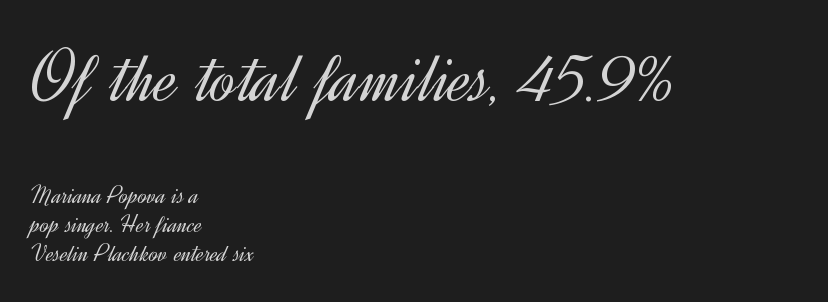
Q: Is the text bold? A: No.
Q: Is the text italic (slanted)? A: Yes.
Q: Is the typeface a serif or a sans-serif typeface? A: Sans-serif.
Q: Is the text underlined? A: No.
Q: How is the paragraph aligned? A: Left-aligned.
Q: Is the spacing between letters normal or unusually wide? A: Normal.
Q: Is the spacing between lines tight, normal or loose? A: Tight.
Q: Which block of text is set in a larger size, the first (top) or the second (bottom)? A: The first (top) one.
Q: Width (condensed, normal, or wide)? A: Normal.
Q: x-height? A: Small.
Q: Monospaced? A: No.
